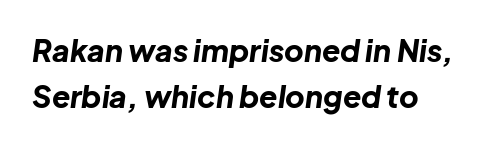
This is oblique type, the kind used for emphasis or titles. Compared with typical body copy, the letter spacing here is the same. Line spacing here is normal. The strip under each line holds only bare page.
